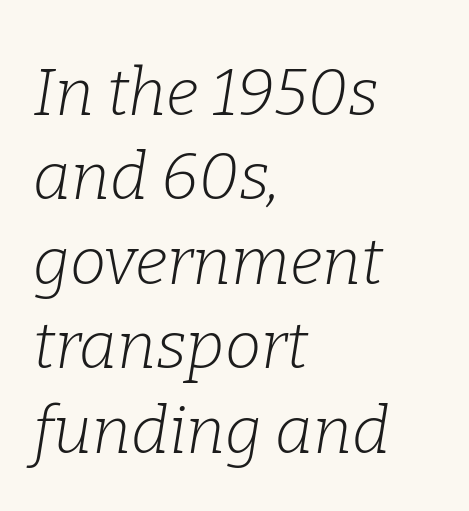
Q: Is the text bold? A: No.
Q: Is the text italic (slanted)? A: Yes, it leans right by about 9 degrees.
Q: Is the typeface a serif or a sans-serif typeface? A: Serif.
Q: Is the text underlined? A: No.
Q: How is the paragraph aligned? A: Left-aligned.
Q: Is the spacing between letters normal or unusually wide? A: Normal.
Q: Is the spacing between lines tight, normal or loose? A: Normal.
Q: Width (condensed, normal, or wide)? A: Normal.
Q: Stroke contrast? A: Low.
Q: x-height? A: Medium.
Q: Monospaced? A: No.
